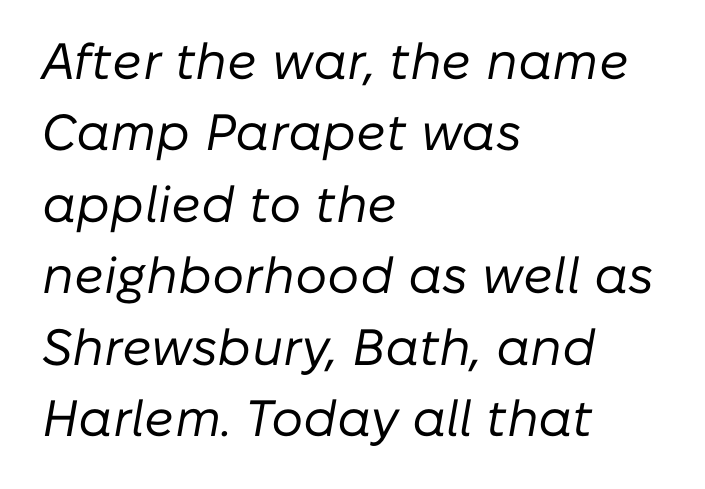
Q: Is the text bold? A: No.
Q: Is the text italic (slanted)? A: Yes, it leans right by about 10 degrees.
Q: Is the text underlined? A: No.
Q: How is the paragraph aligned? A: Left-aligned.
Q: Is the spacing between letters normal or unusually wide? A: Normal.
Q: Is the spacing between lines tight, normal or loose? A: Normal.
Q: Width (condensed, normal, or wide)? A: Normal.
Q: Stroke contrast? A: Low.
Q: x-height? A: Medium.
Q: Monospaced? A: No.
